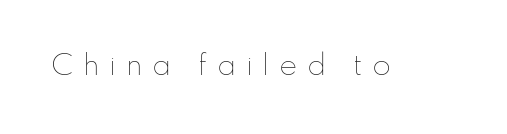
Q: Is the text bold? A: No.
Q: Is the text italic (slanted)? A: No, it is upright.
Q: Is the text underlined? A: No.
Q: Is the spacing between letters normal or unusually wide? A: Unusually wide.
